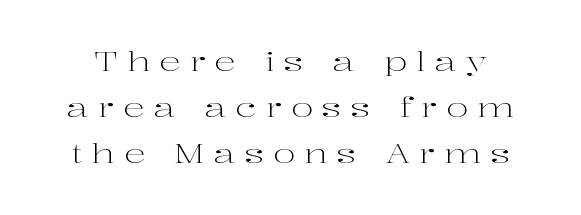
Q: Is the text bold? A: No.
Q: Is the text italic (slanted)? A: No, it is upright.
Q: Is the text underlined? A: No.
Q: Is the spacing between letters normal or unusually wide? A: Unusually wide.
